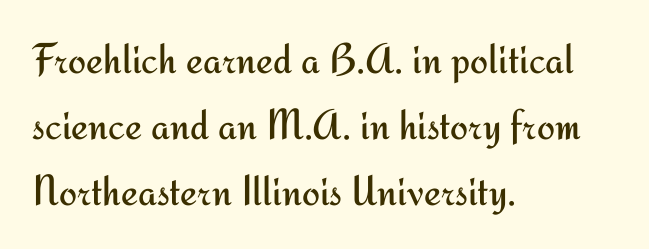
The image shows 43 px regular-weight sans-serif type, upright; set left-aligned, normal line spacing (1.54x), normal letter spacing, not underlined; medium stroke contrast and a small x-height.
